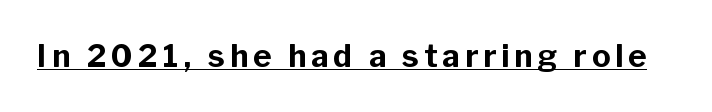
The image shows 31 px bold sans-serif type, upright; set underlined; low stroke contrast and a medium x-height.
